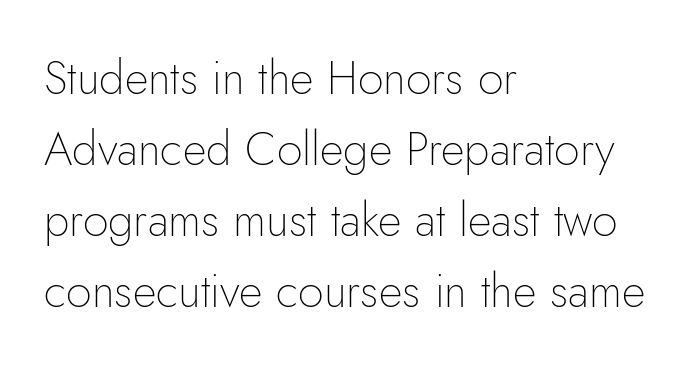
Honestly, the letter spacing is just normal — you wouldn't notice it. Varying glyph widths throughout — classic text-font behaviour. A typesetter would call this leading conventional body-copy spacing. Rule under the text: the space is simply empty.
